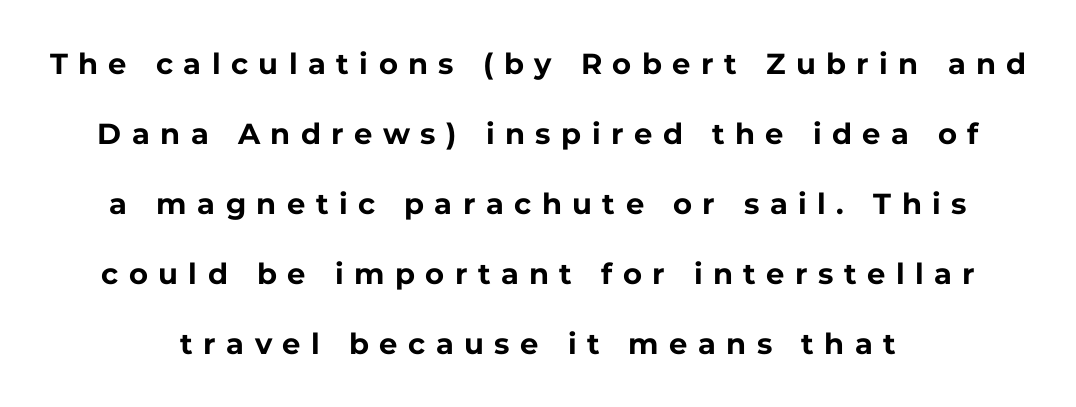
The image shows 29 px bold sans-serif type, upright; set centered, loose line spacing (2.41x), unusually wide letter spacing (+0.36 em), not underlined; low stroke contrast and a medium x-height.
